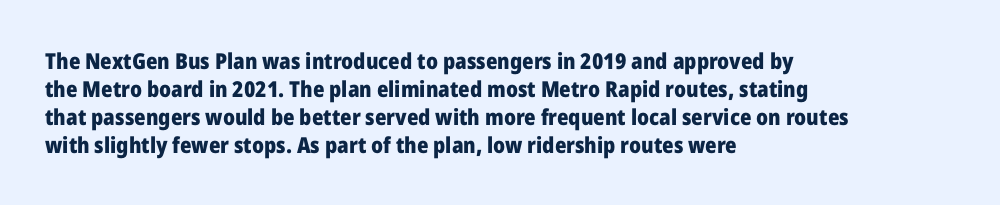
The image shows 22 px bold type, upright; set left-aligned, normal line spacing (1.27x), normal letter spacing, not underlined.
